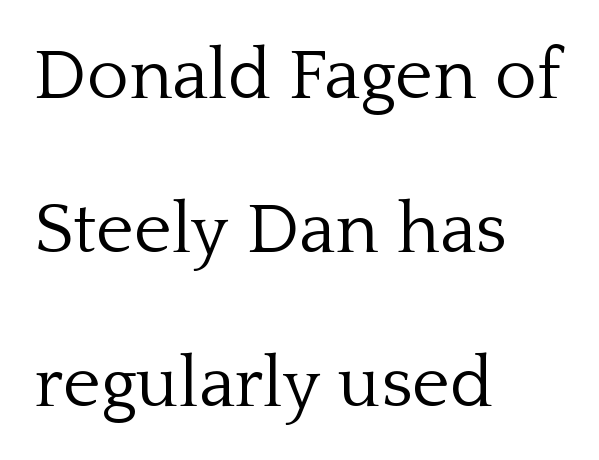
Q: Is the text bold? A: No.
Q: Is the text italic (slanted)? A: No, it is upright.
Q: Is the typeface a serif or a sans-serif typeface? A: Serif.
Q: Is the text underlined? A: No.
Q: How is the paragraph aligned? A: Left-aligned.
Q: Is the spacing between letters normal or unusually wide? A: Normal.
Q: Is the spacing between lines tight, normal or loose? A: Loose.
Q: Width (condensed, normal, or wide)? A: Normal.
Q: Stroke contrast? A: Low.
Q: x-height? A: Medium.
Q: Monospaced? A: No.
